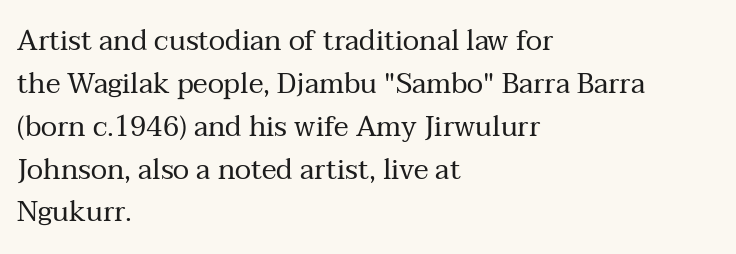
Q: Is the text bold? A: No.
Q: Is the text italic (slanted)? A: No, it is upright.
Q: Is the typeface a serif or a sans-serif typeface? A: Serif.
Q: Is the text underlined? A: No.
Q: How is the paragraph aligned? A: Left-aligned.
Q: Is the spacing between letters normal or unusually wide? A: Normal.
Q: Is the spacing between lines tight, normal or loose? A: Normal.
Q: Width (condensed, normal, or wide)? A: Normal.
Q: Stroke contrast? A: Medium.
Q: x-height? A: Medium.
Q: Monospaced? A: No.
